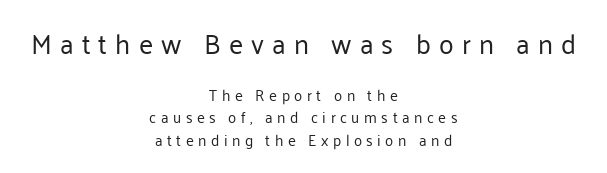
{"italic": "no", "bold": "no", "underline": "no", "align": "center", "line_spacing": "normal", "line_spacing_ratio": 1.52, "letter_spacing": "wide", "letter_spacing_em": 0.3, "larger_block": "first", "size_ratio": 1.8, "glyph_px": 27}
